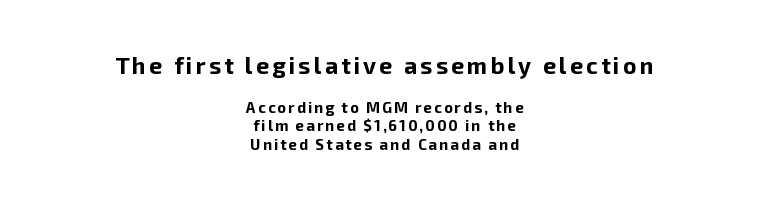
{"italic": "no", "bold": "yes", "underline": "no", "align": "center", "line_spacing_ratio": 1.23, "larger_block": "first", "size_ratio": 1.53, "glyph_px": 23}
